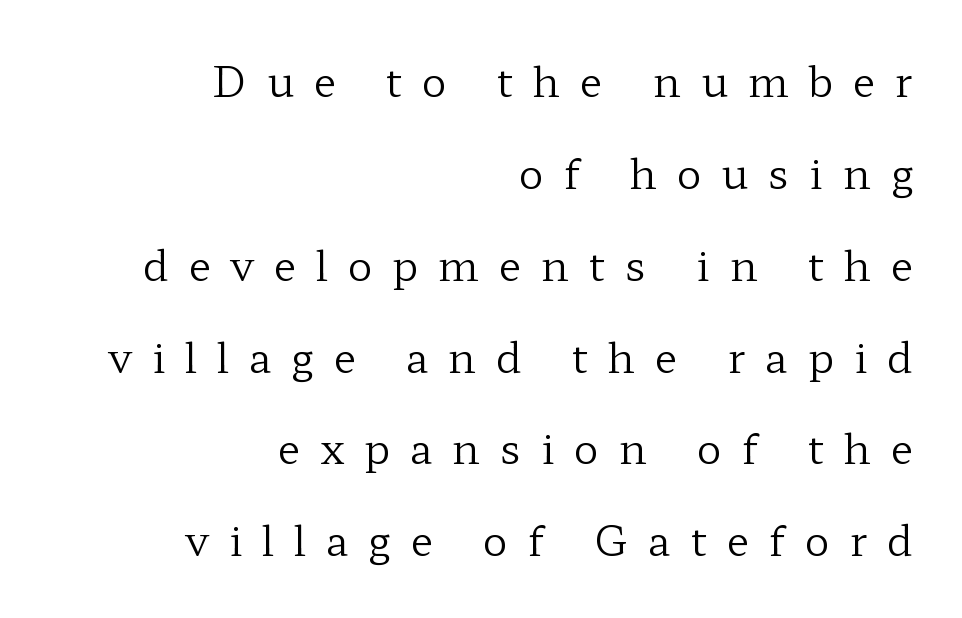
{"serif": "yes", "italic": "no", "bold": "no", "weight": "regular", "width": "wide", "stroke_contrast": "low", "x_height": "medium", "monospaced": "no", "underline": "no", "align": "right", "line_spacing": "loose", "line_spacing_ratio": 2.24, "letter_spacing": "wide", "letter_spacing_em": 0.49, "glyph_px": 41}
